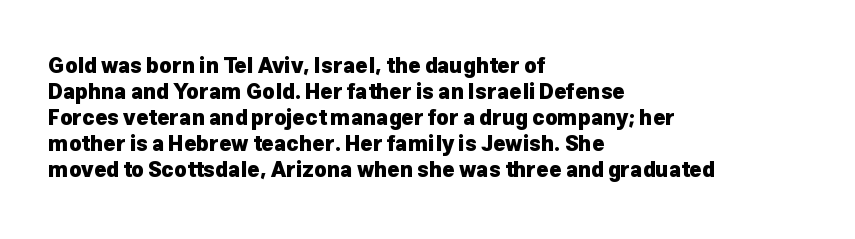
Q: Is the text bold? A: Yes.
Q: Is the text italic (slanted)? A: No, it is upright.
Q: Is the text underlined? A: No.
Q: How is the paragraph aligned? A: Left-aligned.
Q: Is the spacing between letters normal or unusually wide? A: Normal.
